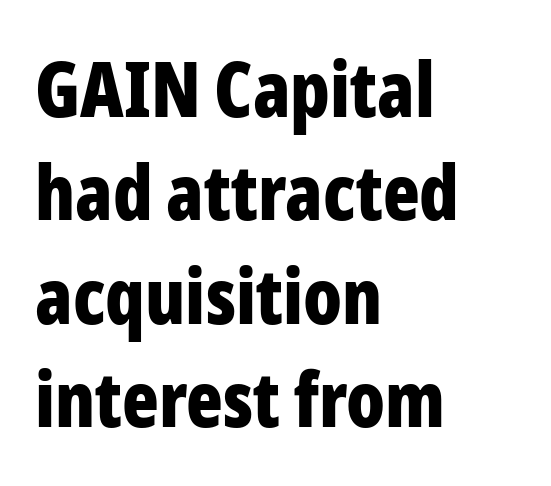
The image shows 76 px bold, condensed sans-serif type, upright; set left-aligned, normal line spacing (1.36x), normal letter spacing, not underlined; low stroke contrast and a medium x-height.
